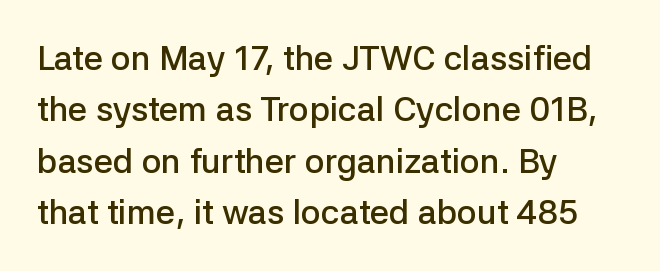
The image shows 34 px semibold sans-serif type, upright; set left-aligned, normal line spacing (1.51x), normal letter spacing, not underlined; low stroke contrast and a medium x-height.
